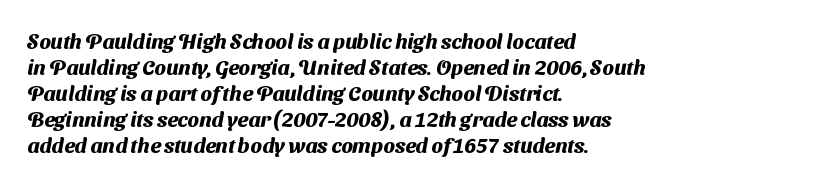
Standard letterfit; no display-style spreading of the glyphs. Look at the stroke-to-counter ratio: heavy, a bold. This rendering uses left alignment, leaving the right contour irregular. The gap between lines stays unmarked.
